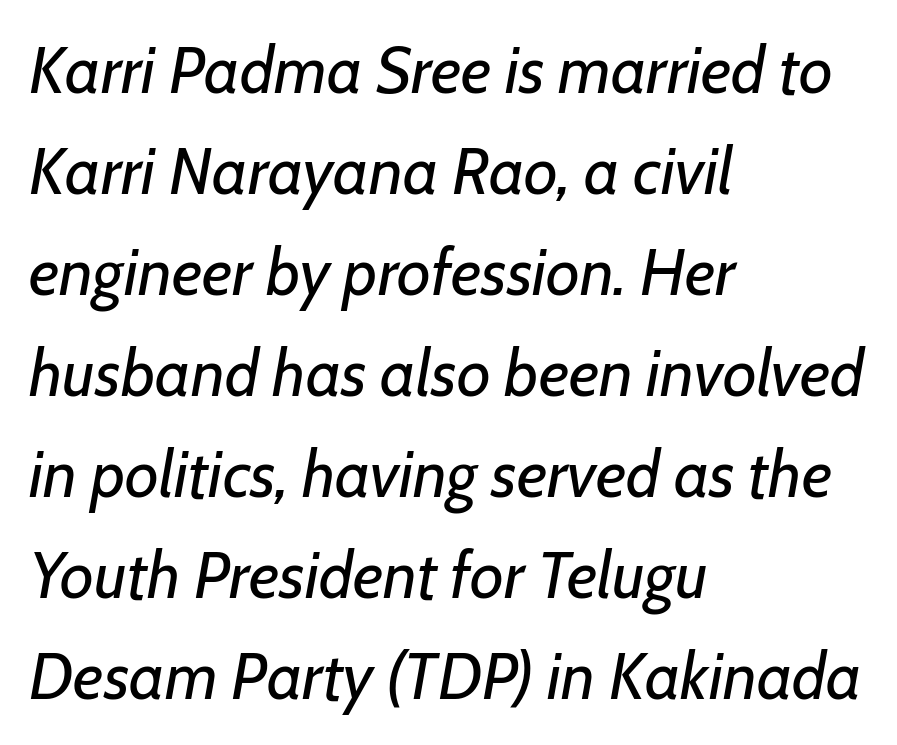
The image shows 66 px regular-weight type, italic (leaning right); set left-aligned, normal line spacing (1.53x), normal letter spacing, not underlined; low stroke contrast and a medium x-height.
